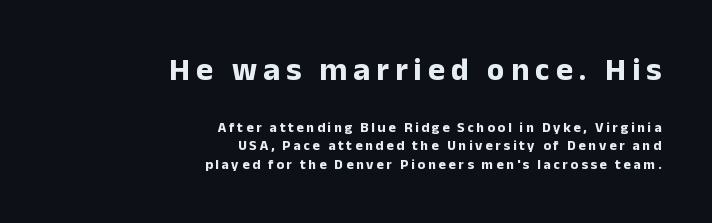
Pretty heavy lettering here — definitely bold. The font's upright variant was chosen for this text. Is this a fixed-width face? No — the glyphs have proportional, varying widths. Check the space under the baseline: it is left empty.
